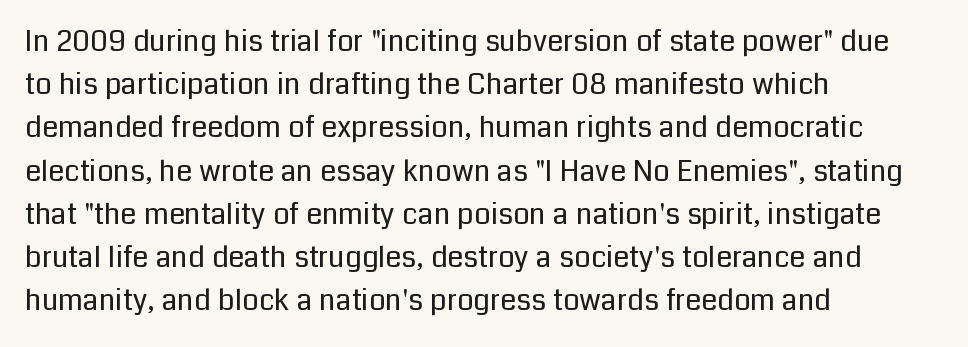
Observe the absence of serifs on each vertical stroke in this sample. Short and long lines alike share a common starting point at left. Think standard paragraph weight, or any step lighter than that. The rendering uses natural spacing where letterforms have individual widths. Glyph-to-glyph distance matches everyday printed text. The lettering stays uniformly vertical, giving the passage a roman look.
